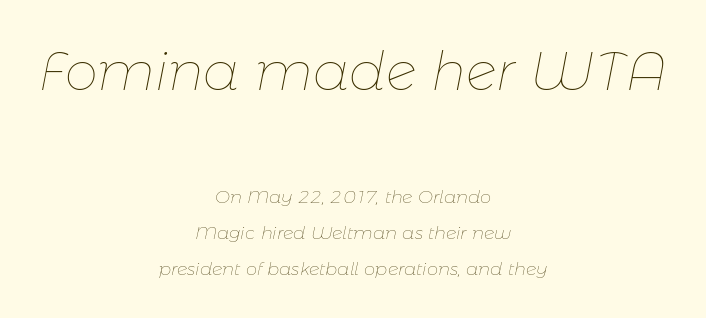
The image shows 53 px thin type, italic (leaning right); set centered, loose line spacing (1.98x), normal letter spacing, not underlined; the first (top) block is 2.94x larger; low stroke contrast and a medium x-height.
